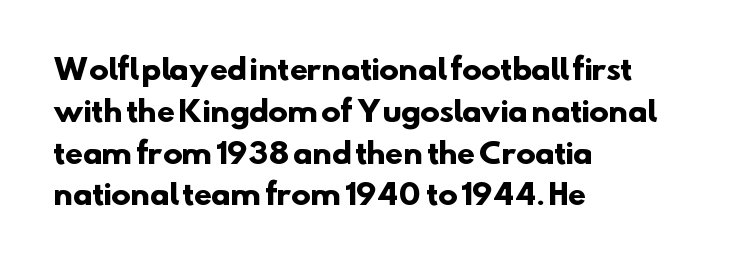
The image shows 29 px heavy sans-serif type; set left-aligned, normal line spacing (1.44x), normal letter spacing, not underlined; low stroke contrast and a small x-height.
